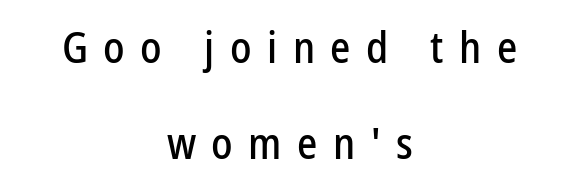
{"serif": "no", "italic": "no", "width": "condensed", "stroke_contrast": "low", "x_height": "medium", "monospaced": "no", "underline": "no", "align": "center", "line_spacing": "loose", "line_spacing_ratio": 2.24, "letter_spacing": "wide", "letter_spacing_em": 0.36, "glyph_px": 43}
